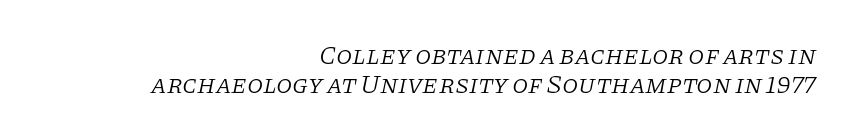
Q: Is the text bold? A: No.
Q: Is the text italic (slanted)? A: Yes, it leans right by about 11 degrees.
Q: Is the text underlined? A: No.
Q: How is the paragraph aligned? A: Right-aligned.
Q: Is the spacing between letters normal or unusually wide? A: Normal.
Q: Is the spacing between lines tight, normal or loose? A: Tight.
